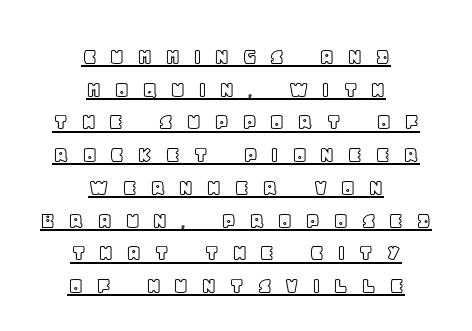
The image shows 25 px text type, upright; set centered, normal line spacing (1.31x), unusually wide letter spacing (+0.49 em), underlined.
